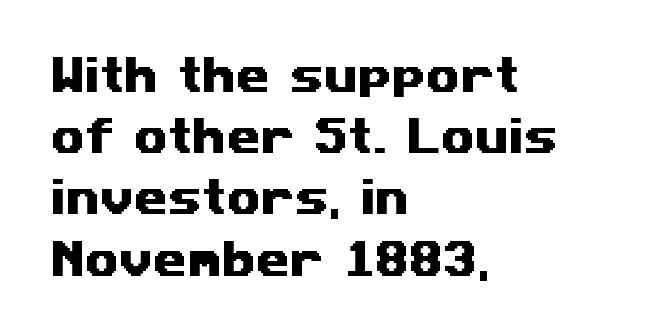
Words float on clear page, feet unadorned. A classic flush-left, rag-right setting is used for this passage. The passage shown stacks its lines at a standard gap. The letterforms sit shoulder to shoulder at normal distance. Serif or sans? Sans — the stroke terminals are bare. You could not count columns in this text — the font is proportionally spaced.
